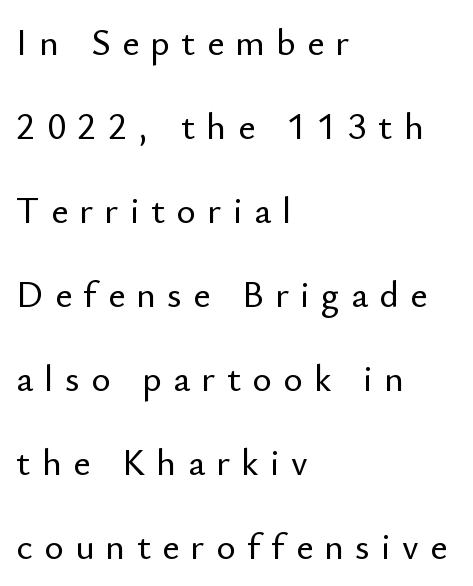
Q: Is the text italic (slanted)? A: No, it is upright.
Q: Is the typeface a serif or a sans-serif typeface? A: Sans-serif.
Q: Is the text underlined? A: No.
Q: How is the paragraph aligned? A: Left-aligned.
Q: Is the spacing between letters normal or unusually wide? A: Unusually wide.
Q: Is the spacing between lines tight, normal or loose? A: Loose.
Q: Width (condensed, normal, or wide)? A: Normal.
Q: Stroke contrast? A: Low.
Q: x-height? A: Small.
Q: Monospaced? A: No.
